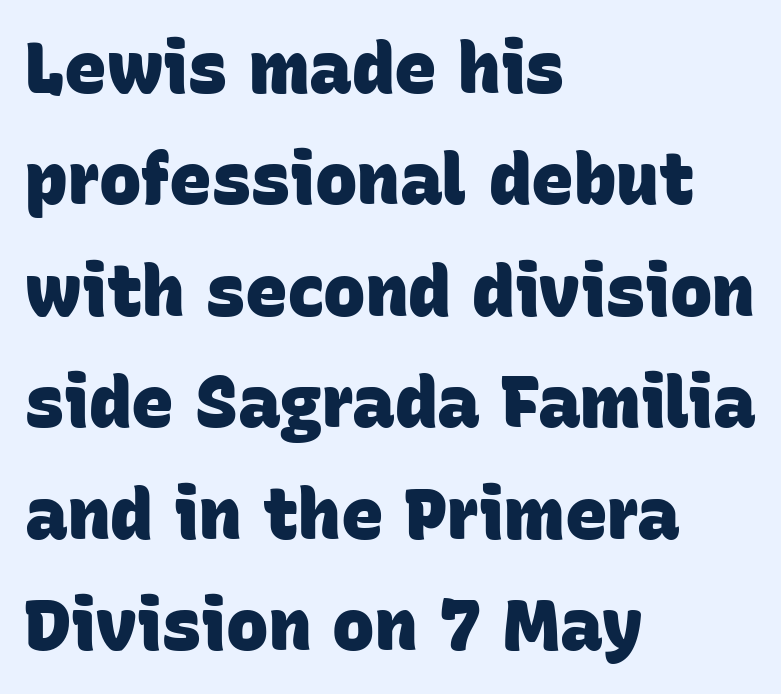
The rendering shows plain stroke endings on the letterforms — a sans-serif design. Line starts are locked; line ends wander. Proportional: the letters do not fall into vertical columns. Descenders are the only things crossing below the line. Rows of type keep a routine distance in the vertical direction.
